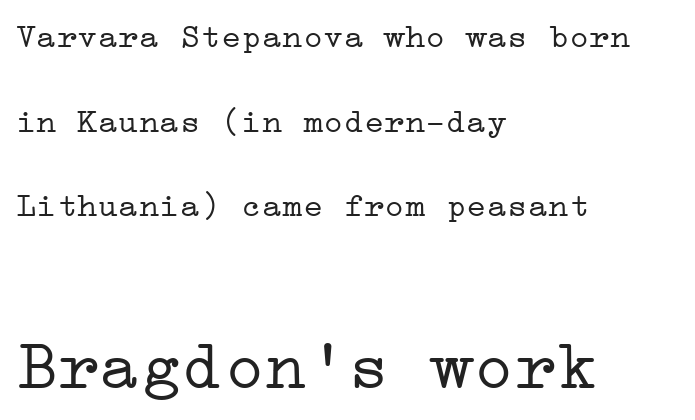
Q: Is the text bold? A: No.
Q: Is the text italic (slanted)? A: No, it is upright.
Q: Is the typeface a serif or a sans-serif typeface? A: Serif.
Q: Is the text underlined? A: No.
Q: How is the paragraph aligned? A: Left-aligned.
Q: Is the spacing between letters normal or unusually wide? A: Normal.
Q: Is the spacing between lines tight, normal or loose? A: Loose.
Q: Which block of text is set in a larger size, the first (top) or the second (bottom)? A: The second (bottom) one.
Q: Width (condensed, normal, or wide)? A: Wide.
Q: Stroke contrast? A: Low.
Q: x-height? A: Medium.
